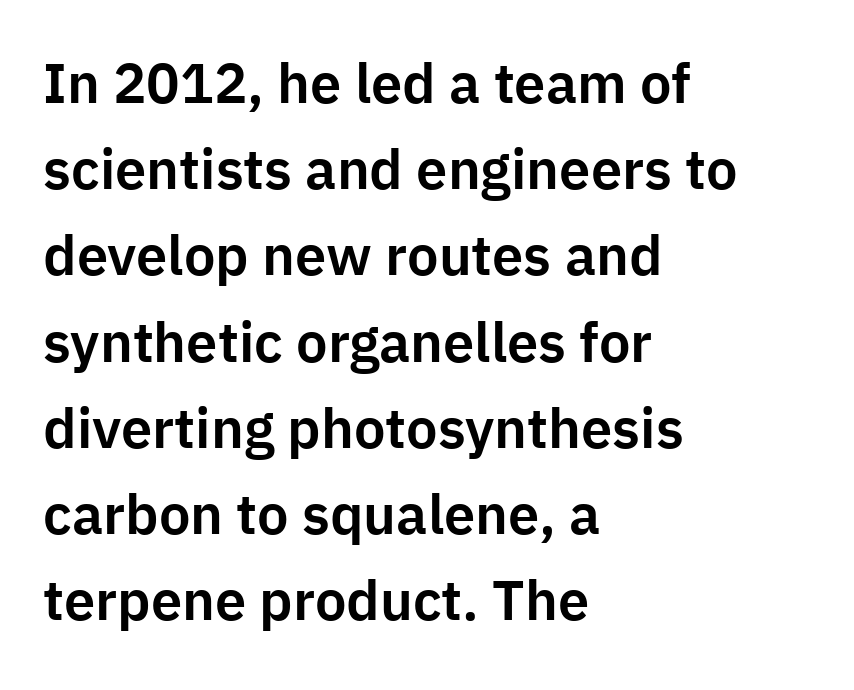
The image shows 56 px sans-serif type, upright; set left-aligned, normal line spacing (1.54x), normal letter spacing, not underlined; low stroke contrast and a medium x-height.
